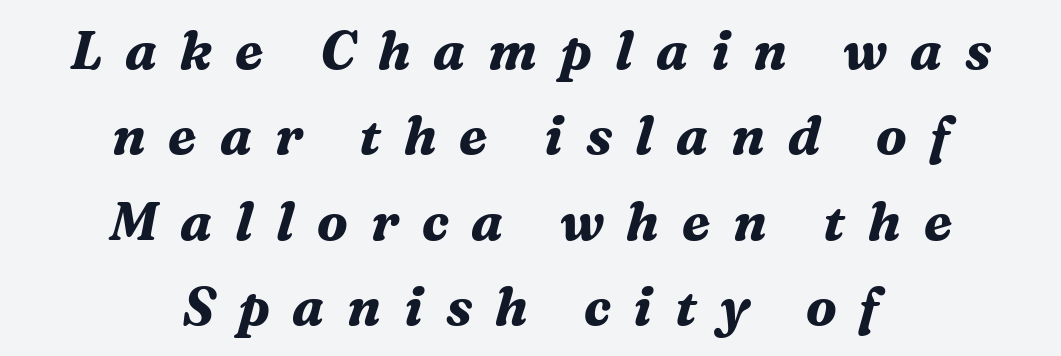
{"serif": "yes", "italic": "yes", "lean": "right", "slant_degrees": 16, "bold": "yes", "weight": "bold", "width": "normal", "stroke_contrast": "medium", "x_height": "medium", "monospaced": "no", "underline": "no", "align": "center", "line_spacing": "normal", "line_spacing_ratio": 1.61, "letter_spacing": "wide", "letter_spacing_em": 0.43, "glyph_px": 53}
